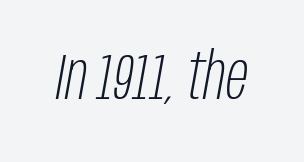
{"italic": "yes", "lean": "right", "slant_degrees": 10, "bold": "no", "weight": "light", "width": "condensed", "stroke_contrast": "low", "x_height": "large", "monospaced": "no", "underline": "no", "letter_spacing": "normal", "letter_spacing_em": 0.0, "glyph_px": 65}
